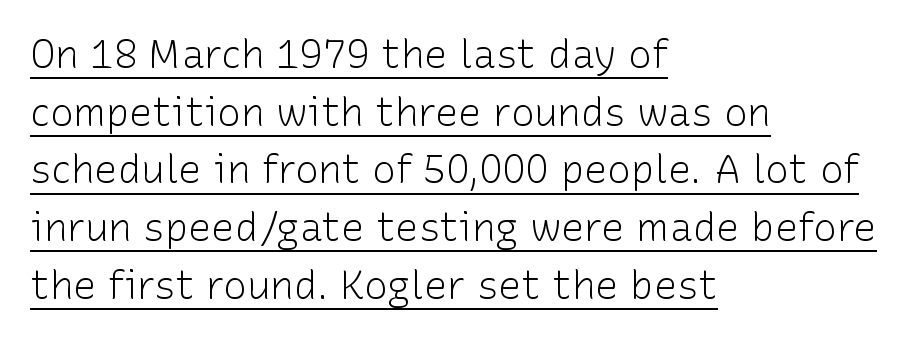
Q: Is the text bold? A: No.
Q: Is the text italic (slanted)? A: No, it is upright.
Q: Is the typeface a serif or a sans-serif typeface? A: Sans-serif.
Q: Is the text underlined? A: Yes.
Q: How is the paragraph aligned? A: Left-aligned.
Q: Is the spacing between letters normal or unusually wide? A: Normal.
Q: Is the spacing between lines tight, normal or loose? A: Normal.
Q: Width (condensed, normal, or wide)? A: Normal.
Q: Stroke contrast? A: Low.
Q: x-height? A: Medium.
Q: Monospaced? A: No.
